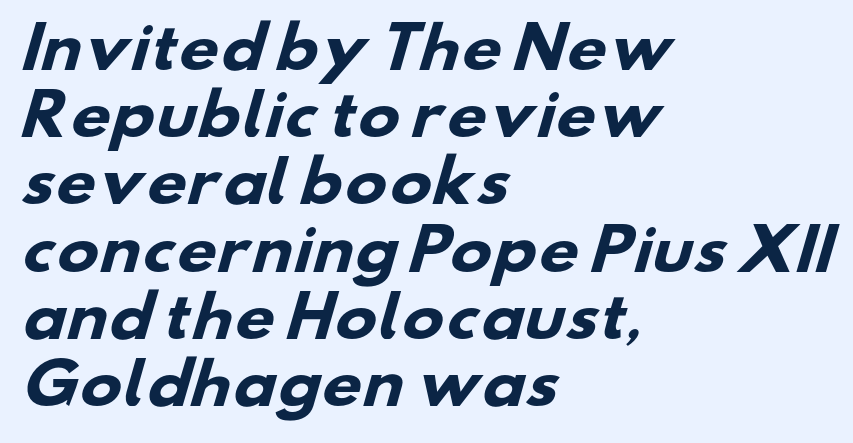
The image shows 56 px heavy, wide sans-serif type; set left-aligned, line spacing 1.2x, normal letter spacing, not underlined; low stroke contrast and a small x-height.
